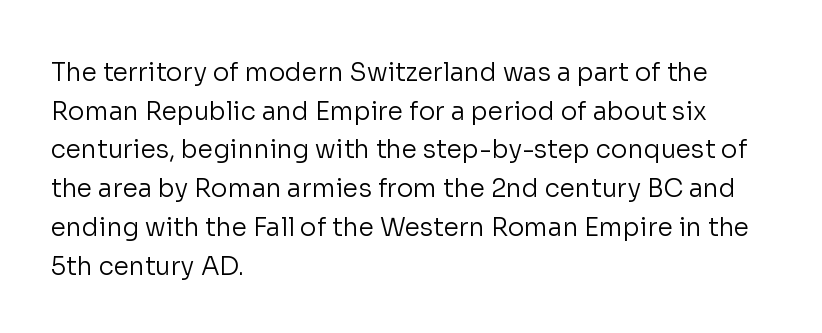
Q: Is the text bold? A: No.
Q: Is the text italic (slanted)? A: No, it is upright.
Q: Is the text underlined? A: No.
Q: How is the paragraph aligned? A: Left-aligned.
Q: Is the spacing between letters normal or unusually wide? A: Normal.
Q: Is the spacing between lines tight, normal or loose? A: Normal.
